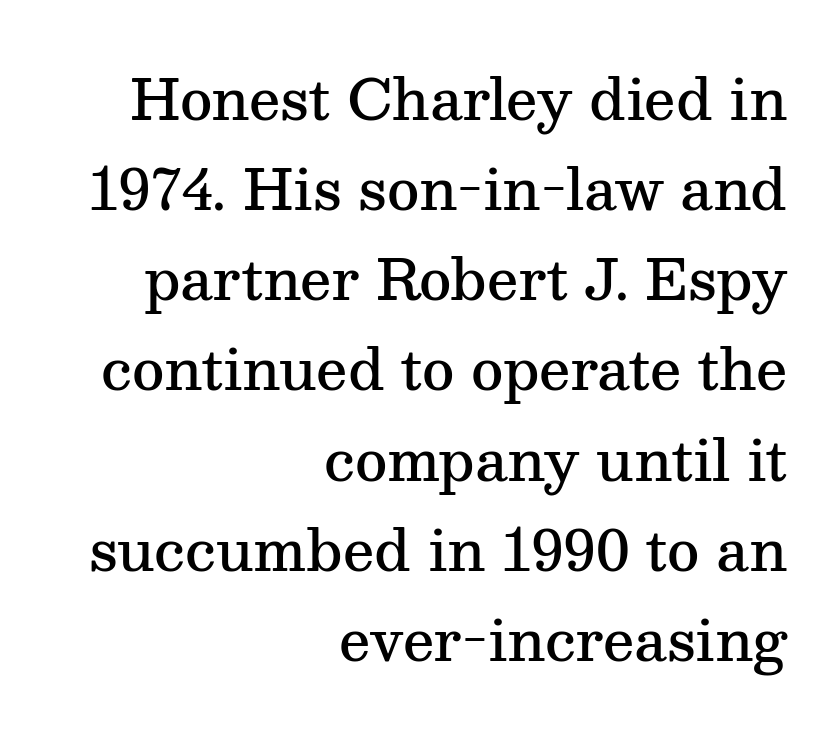
Leftover space on each line is placed entirely before the opening word. Descenders hang freely into open space. Examine the stroke ends and you'll spot serifs. Evenly set lines give the paragraph a standard silhouette. This sample has the flowing, uneven cadence of proportional lettering.
